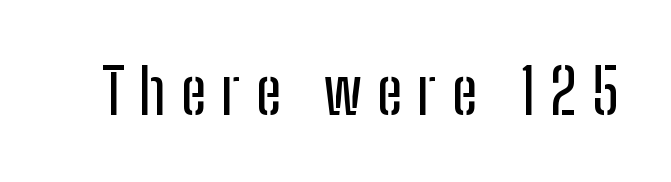
{"serif": "no", "italic": "no", "width": "condensed", "stroke_contrast": "low", "x_height": "medium", "monospaced": "no", "underline": "no", "letter_spacing": "wide", "letter_spacing_em": 0.24, "glyph_px": 63}
